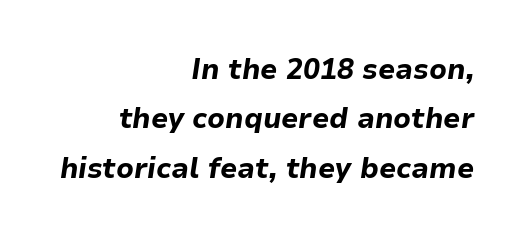
Reading down the block, your eye finds every line finishing at a fixed right position. The string is rendered with underlining switched off. This is oblique type, the kind used for emphasis or titles. Chunky letters — that's bold for sure. Varying glyph widths throughout — classic text-font behaviour.
